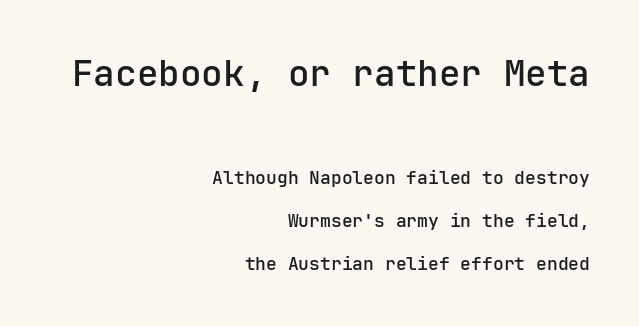
The image shows 36 px semibold sans-serif type, upright; set right-aligned, loose line spacing (2.41x), normal letter spacing, not underlined; the first (top) block is 2.0x larger; low stroke contrast and a medium x-height.
